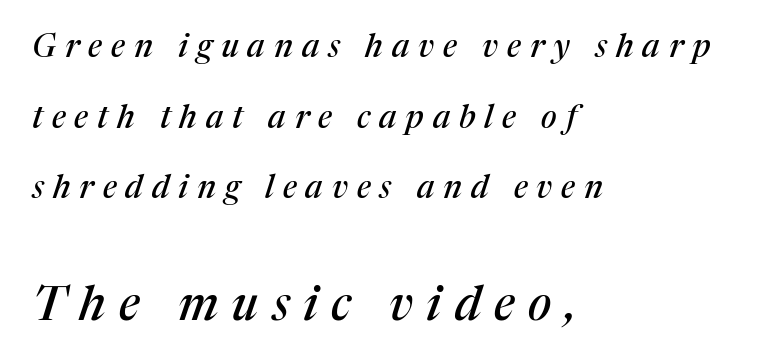
{"serif": "yes", "italic": "yes", "lean": "right", "slant_degrees": 17, "width": "normal", "stroke_contrast": "medium", "x_height": "medium", "monospaced": "no", "underline": "no", "align": "left", "line_spacing": "loose", "line_spacing_ratio": 2.21, "letter_spacing": "wide", "letter_spacing_em": 0.28, "larger_block": "second", "size_ratio": 1.5, "glyph_px": 48}
